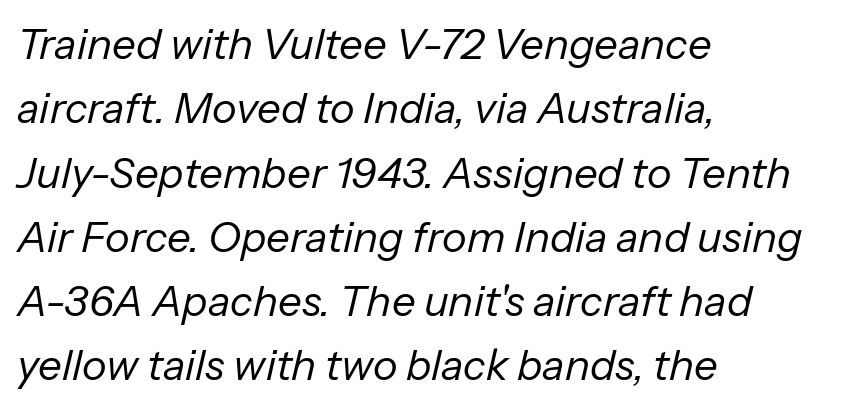
{"italic": "yes", "lean": "right", "slant_degrees": 13, "bold": "no", "weight": "regular", "width": "normal", "stroke_contrast": "low", "x_height": "medium", "monospaced": "no", "underline": "no", "align": "left", "line_spacing": "normal", "line_spacing_ratio": 1.53, "letter_spacing": "normal", "letter_spacing_em": 0.0, "glyph_px": 42}
